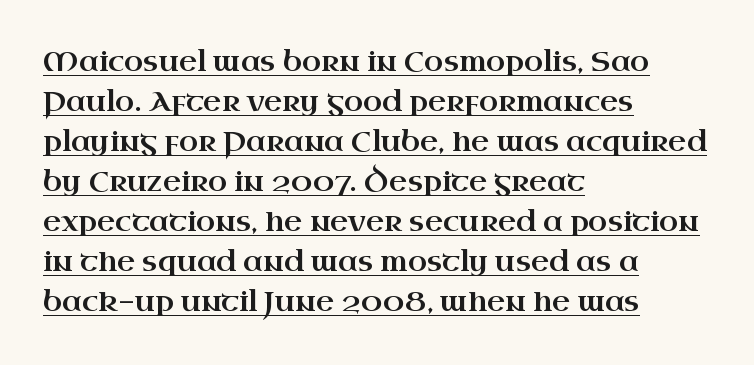
The rendering uses natural spacing where letterforms have individual widths. This sample uses plain, unmodified letter spacing. Layout note: lines flush left. The rendering shows small feet on the letterforms — a serif design.
